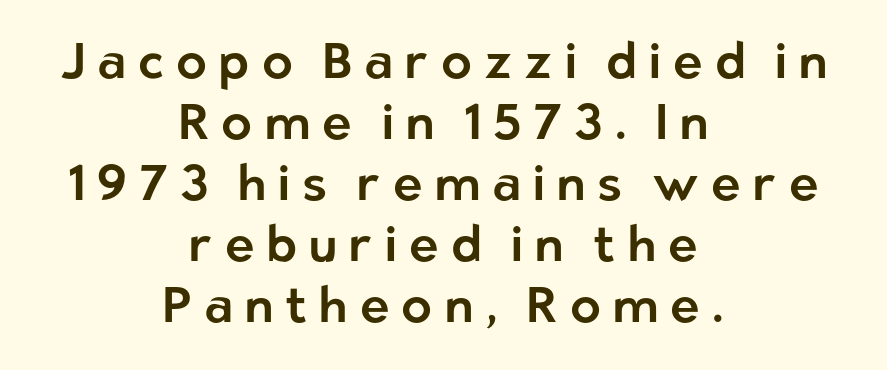
Q: Is the text italic (slanted)? A: No, it is upright.
Q: Is the typeface a serif or a sans-serif typeface? A: Sans-serif.
Q: Is the text underlined? A: No.
Q: How is the paragraph aligned? A: Centered.
Q: Is the spacing between letters normal or unusually wide? A: Unusually wide.
Q: Width (condensed, normal, or wide)? A: Normal.
Q: Stroke contrast? A: Low.
Q: x-height? A: Medium.
Q: Monospaced? A: No.
